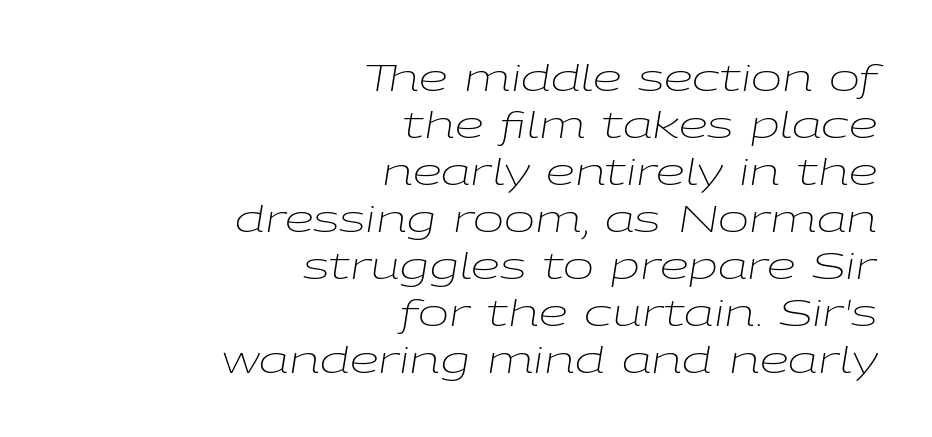
Notice how the stems are inclined rather than vertical — that's the hallmark of italics. The passage shown is not underscored anywhere. Letters have the restrained weight of plain body copy at most. Layout note: lines flush right. The letterforms sit shoulder to shoulder at normal distance. A typesetter would call this proportional, since set widths differ per character.
